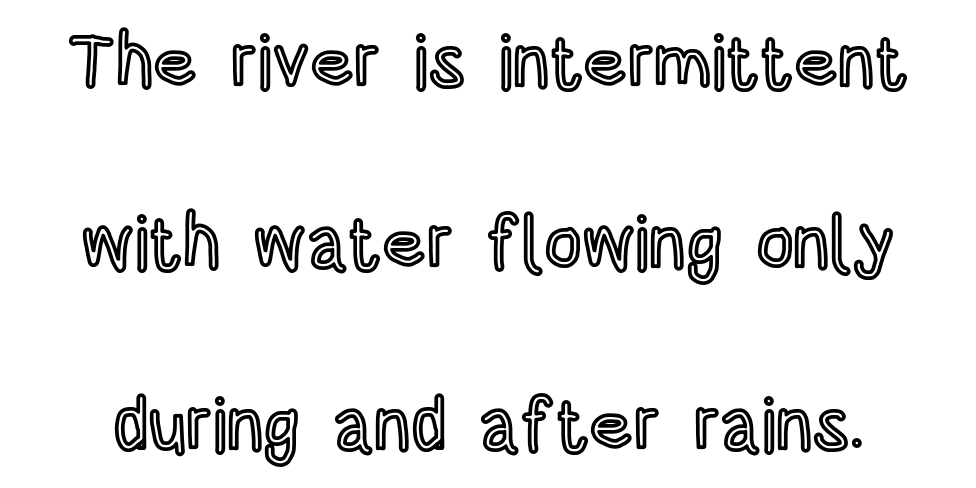
Q: Is the text italic (slanted)? A: No, it is upright.
Q: Is the text underlined? A: No.
Q: Is the spacing between letters normal or unusually wide? A: Normal.
Q: Is the spacing between lines tight, normal or loose? A: Loose.
Q: Width (condensed, normal, or wide)? A: Condensed.
Q: x-height? A: Large.
Q: Monospaced? A: No.
